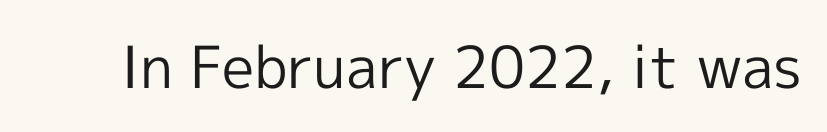
The image shows 58 px regular-weight sans-serif type, upright; set normal letter spacing, not underlined; a medium x-height.
